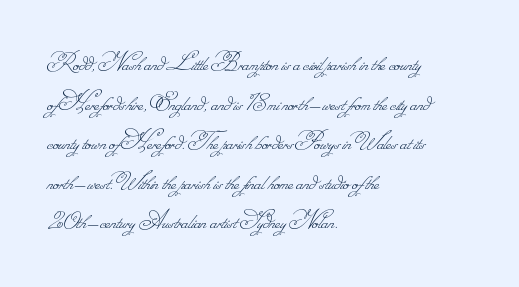
Teacher's note: observe the even left margin — that is flush-left alignment. The glyphs are unaccompanied by any horizontal stroke below them. The line texture is even and compact thanks to regular tracking. Horizontal bands of white between lines are of average thickness. Is this a heavy cut? Hardly; it is regular or lighter.
